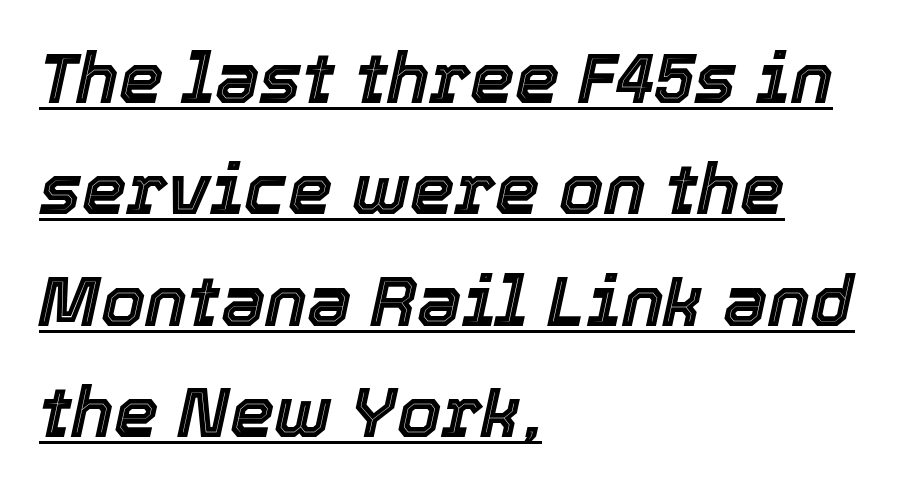
{"italic": "yes", "lean": "right", "slant_degrees": 12, "width": "normal", "x_height": "medium", "monospaced": "no", "underline": "yes", "align": "left", "line_spacing": "normal", "line_spacing_ratio": 1.57, "letter_spacing": "normal", "letter_spacing_em": 0.0, "glyph_px": 71}
